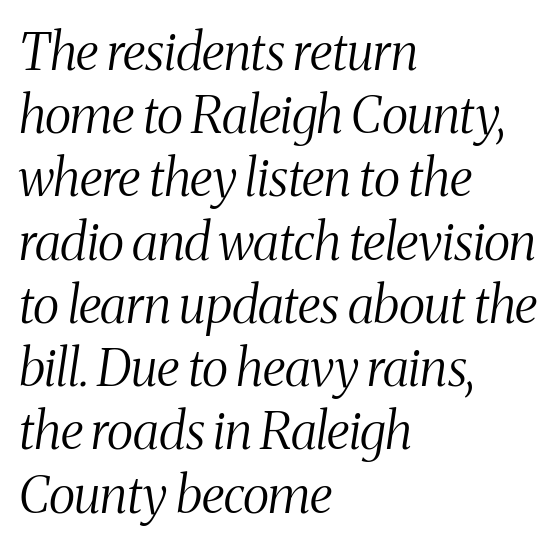
Posture: slanted. The compositor pushed each line to the left boundary. A clean baseline with only descenders dipping below it. Caption: face not bold, strokes unweighted. Letterform terminals end in serifs throughout the passage.
